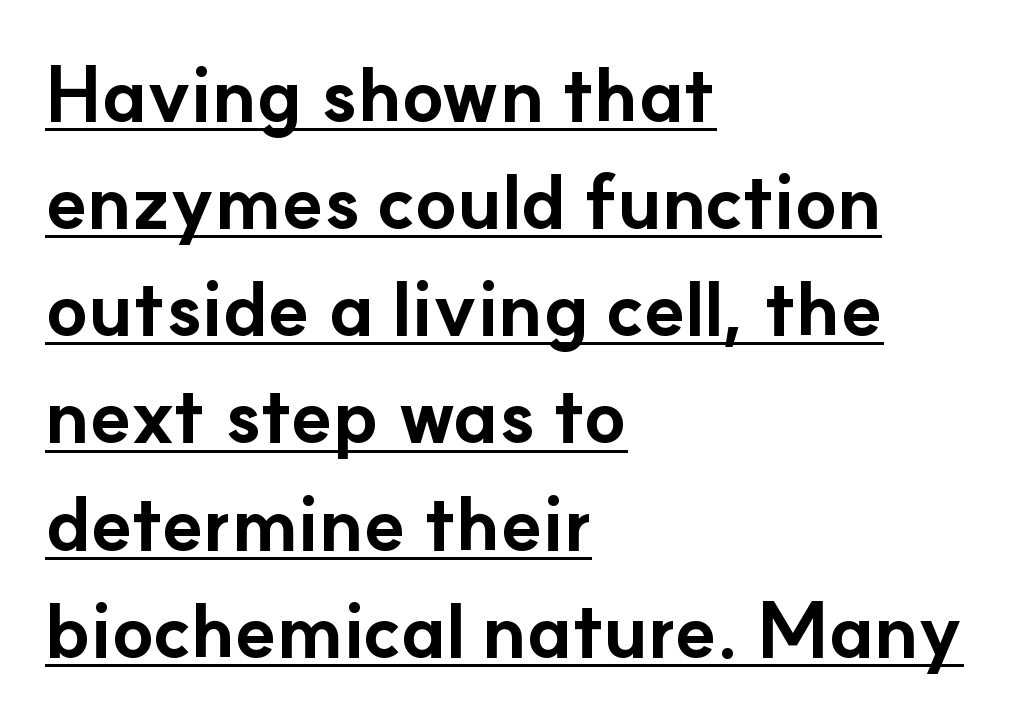
Q: Is the text bold? A: Yes.
Q: Is the text italic (slanted)? A: No, it is upright.
Q: Is the typeface a serif or a sans-serif typeface? A: Sans-serif.
Q: Is the text underlined? A: Yes.
Q: How is the paragraph aligned? A: Left-aligned.
Q: Is the spacing between letters normal or unusually wide? A: Normal.
Q: Is the spacing between lines tight, normal or loose? A: Normal.
Q: Width (condensed, normal, or wide)? A: Normal.
Q: Stroke contrast? A: Low.
Q: x-height? A: Small.
Q: Monospaced? A: No.
